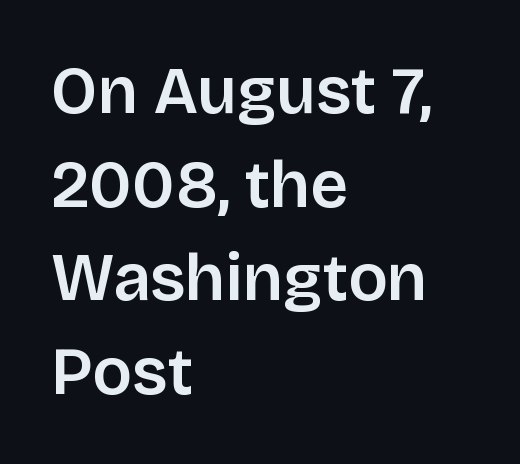
Q: Is the text italic (slanted)? A: No, it is upright.
Q: Is the typeface a serif or a sans-serif typeface? A: Sans-serif.
Q: Is the text underlined? A: No.
Q: How is the paragraph aligned? A: Left-aligned.
Q: Is the spacing between letters normal or unusually wide? A: Normal.
Q: Is the spacing between lines tight, normal or loose? A: Normal.
Q: Width (condensed, normal, or wide)? A: Normal.
Q: Stroke contrast? A: Low.
Q: x-height? A: Large.
Q: Monospaced? A: No.
